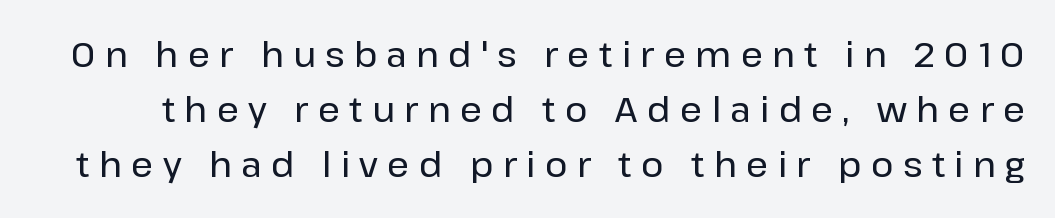
The image shows 34 px sans-serif type, upright; set normal line spacing (1.62x), unusually wide letter spacing (+0.28 em), not underlined; low stroke contrast and a medium x-height.
